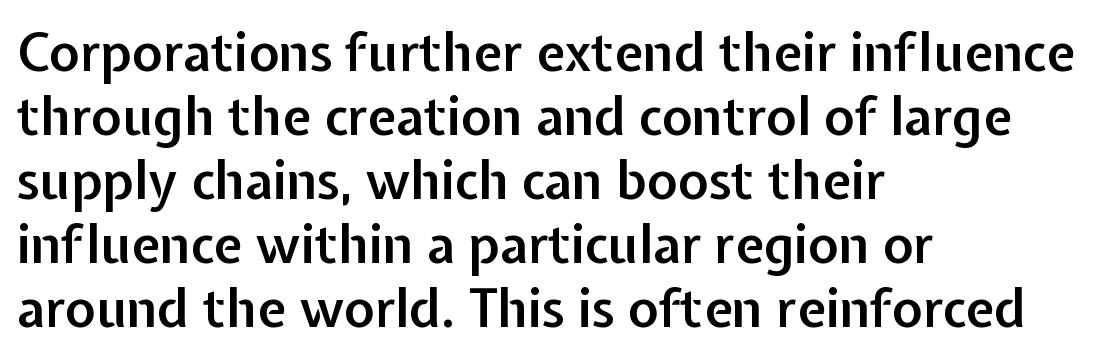
The image shows 52 px semibold sans-serif type, upright; set left-aligned, line spacing 1.23x, normal letter spacing, not underlined; low stroke contrast and a medium x-height.
